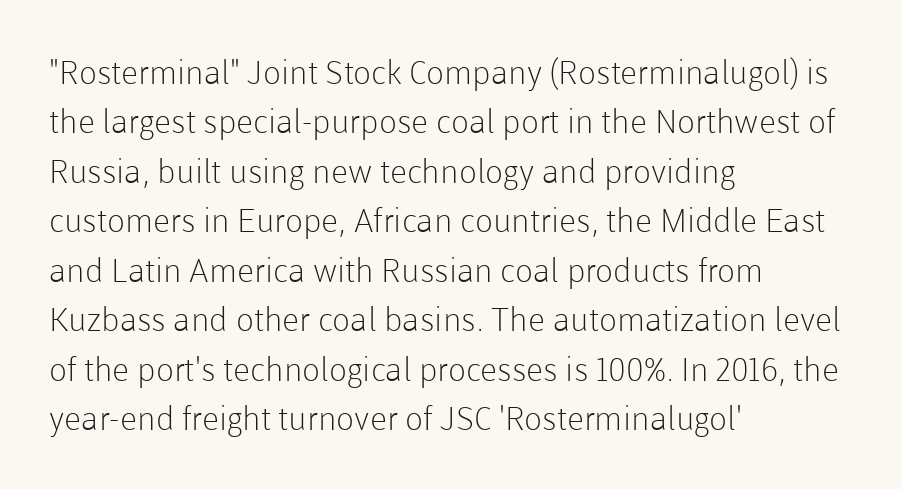
The ragged edge is on the right, which tells us the setting is flush left. Default kerning and tracking; the words read as compact shapes. Is this a sans? Yes — the strokes have no serifs. Vertically, the passage feels balanced, rows spaced as you'd expect.
